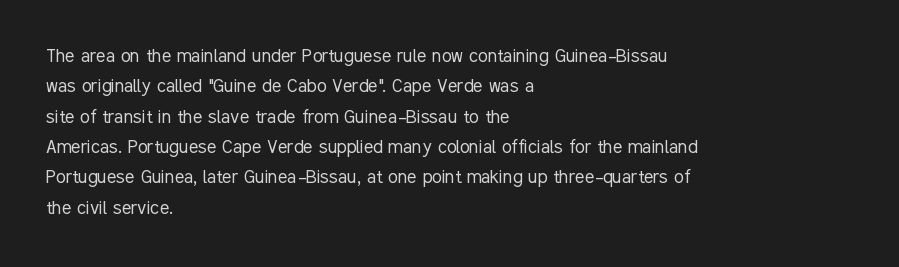
A quiet, ordinary-to-light weight characterises the typeface. The text block is weighted toward the left margin, trailing off unevenly rightward. This rendering leaves character spacing at its baseline value. Characters remain perfectly vertical along every line. The strip under each line holds only bare page.
